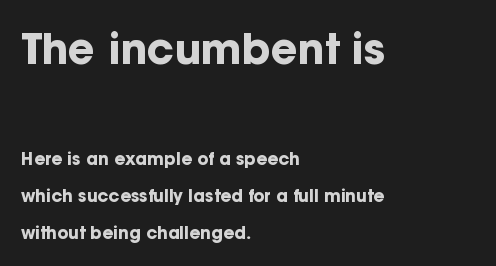
Q: Is the text bold? A: Yes.
Q: Is the text italic (slanted)? A: No, it is upright.
Q: Is the typeface a serif or a sans-serif typeface? A: Sans-serif.
Q: Is the text underlined? A: No.
Q: How is the paragraph aligned? A: Left-aligned.
Q: Is the spacing between letters normal or unusually wide? A: Normal.
Q: Is the spacing between lines tight, normal or loose? A: Loose.
Q: Which block of text is set in a larger size, the first (top) or the second (bottom)? A: The first (top) one.
Q: Width (condensed, normal, or wide)? A: Normal.
Q: Stroke contrast? A: Low.
Q: x-height? A: Medium.
Q: Monospaced? A: No.
